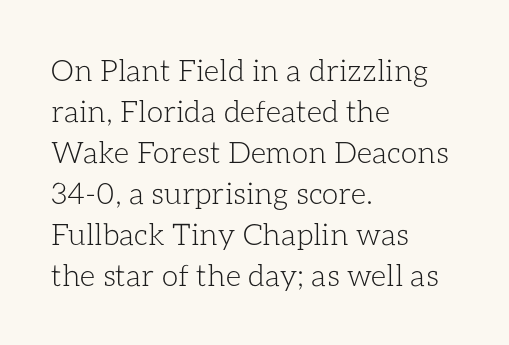
Quick note: not italic, upright. Horizontal bands of white between lines are of average thickness. Descenders are the only things crossing below the line. Each letter keeps its own natural width here, so spacing adapts to shape.
